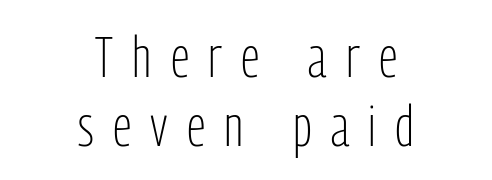
Q: Is the text bold? A: No.
Q: Is the text italic (slanted)? A: No, it is upright.
Q: Is the typeface a serif or a sans-serif typeface? A: Sans-serif.
Q: Is the text underlined? A: No.
Q: How is the paragraph aligned? A: Centered.
Q: Is the spacing between letters normal or unusually wide? A: Unusually wide.
Q: Width (condensed, normal, or wide)? A: Condensed.
Q: Stroke contrast? A: Low.
Q: x-height? A: Medium.
Q: Monospaced? A: No.
